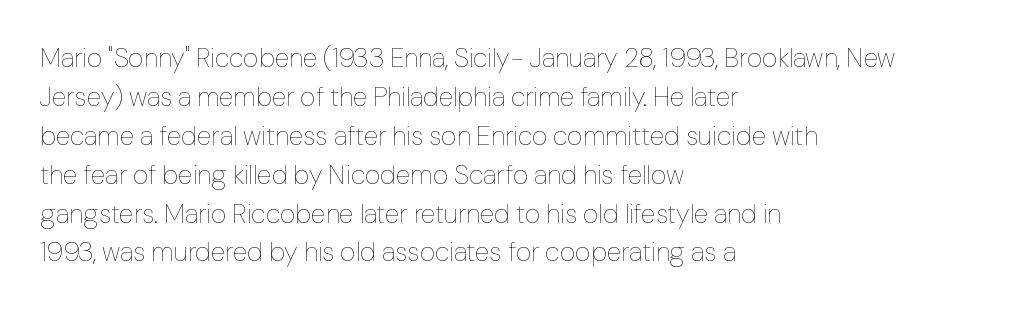
Nothing heavy about these letters — not bold at all. The block of text has a typical density, with ordinary space between rows. Posture: straight, roman, zero tilt. Quick note: underline off. The letterforms sit shoulder to shoulder at normal distance.
